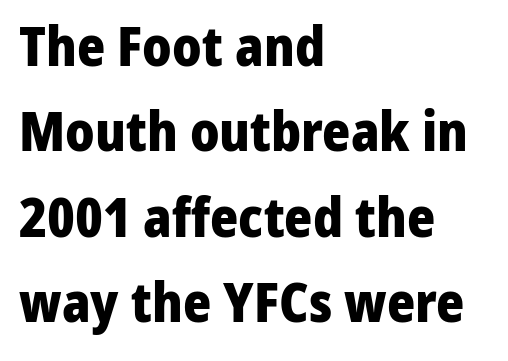
Q: Is the text bold? A: Yes.
Q: Is the text italic (slanted)? A: No, it is upright.
Q: Is the typeface a serif or a sans-serif typeface? A: Sans-serif.
Q: Is the text underlined? A: No.
Q: How is the paragraph aligned? A: Left-aligned.
Q: Is the spacing between letters normal or unusually wide? A: Normal.
Q: Is the spacing between lines tight, normal or loose? A: Normal.
Q: Width (condensed, normal, or wide)? A: Normal.
Q: Stroke contrast? A: Low.
Q: x-height? A: Medium.
Q: Monospaced? A: No.
